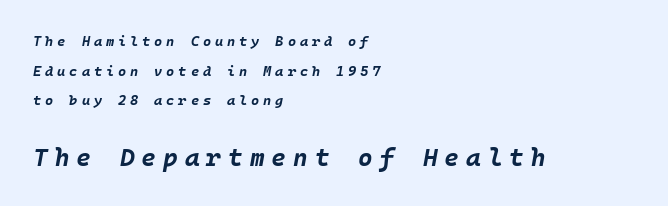
This sample is left-justified, so line endings fall wherever the words run out. Summary of vertical rhythm: relaxed, with wide interline spacing. Just letters on the line, the space beneath them empty. Pretty heavy lettering here — definitely bold. The composition opens small and finishes big.
